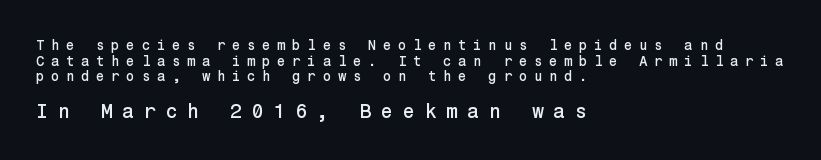
The image shows 20 px text type, upright; set left-aligned, tight line spacing (1.12x), unusually wide letter spacing (+0.46 em), not underlined; the second (bottom) block is 1.43x larger.
